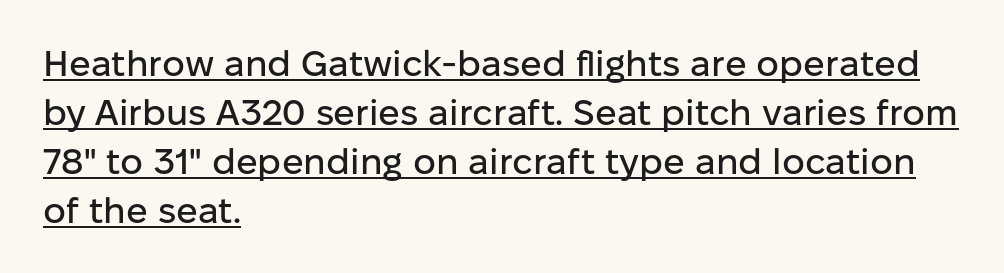
{"serif": "no", "italic": "no", "width": "normal", "stroke_contrast": "low", "x_height": "medium", "monospaced": "no", "underline": "yes", "align": "left", "line_spacing": "normal", "line_spacing_ratio": 1.36, "letter_spacing": "normal", "letter_spacing_em": 0.0, "glyph_px": 36}
